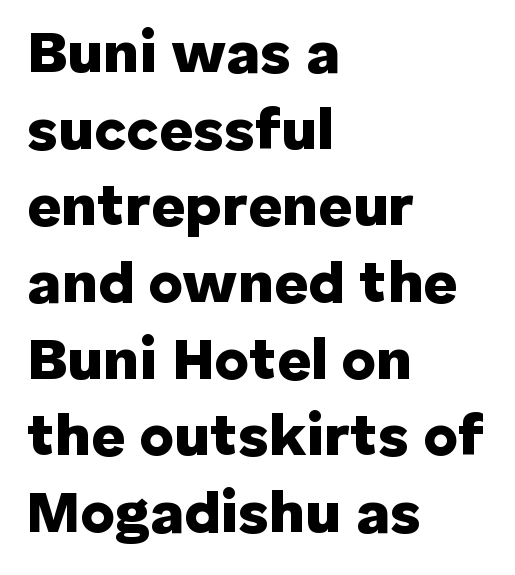
The passage shown is emphatically bold. The passage shown has conventional tracking throughout. Layout note: lines flush left. Do the letters lean? They stand straight.
